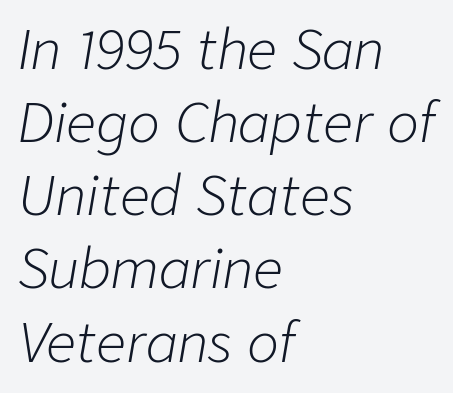
The letters advance in unequal steps, a hallmark of proportional type. Lines of text with bare space underneath. Summary of weight: not heavy and not bold. The text block is weighted toward the left margin, trailing off unevenly rightward. The space between consecutive lines is moderate. Default kerning and tracking; the words read as compact shapes.
